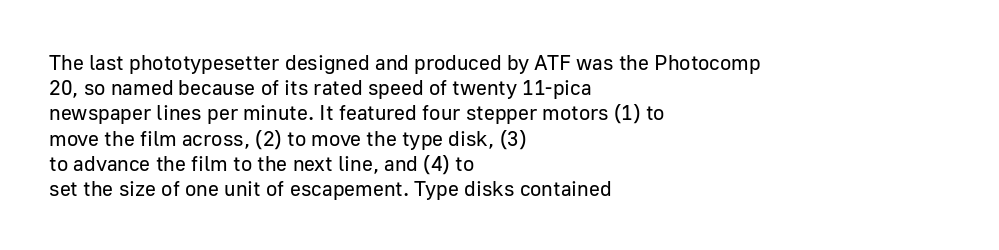
{"italic": "no", "bold": "no", "underline": "no", "align": "left", "line_spacing_ratio": 1.2, "letter_spacing": "normal", "letter_spacing_em": 0.0, "glyph_px": 21}
